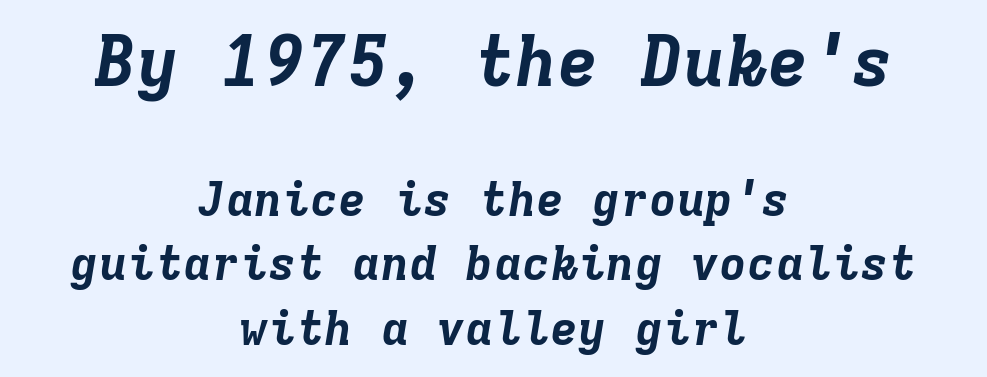
Q: Is the text bold? A: Yes.
Q: Is the text italic (slanted)? A: Yes, it leans right by about 9 degrees.
Q: Is the text underlined? A: No.
Q: How is the paragraph aligned? A: Centered.
Q: Is the spacing between letters normal or unusually wide? A: Normal.
Q: Is the spacing between lines tight, normal or loose? A: Normal.
Q: Which block of text is set in a larger size, the first (top) or the second (bottom)? A: The first (top) one.
Q: Width (condensed, normal, or wide)? A: Normal.
Q: Stroke contrast? A: Low.
Q: x-height? A: Medium.
Q: Monospaced? A: Yes.
